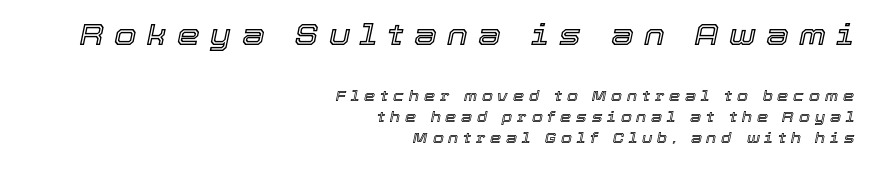
The text block is weighted toward the right margin, trailing off unevenly leftward. The passage shown begins with its larger block and ends with its smaller one. In terms of posture, this sample is oblique. What stands out about the letter spacing? Its width — letters are far apart. The rendering uses natural spacing where letterforms have individual widths. In terms of leading, this rendering sits right in the middle.
